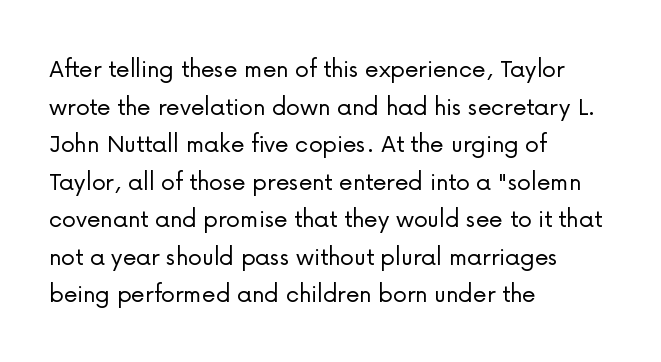
{"serif": "no", "italic": "no", "bold": "no", "weight": "light", "width": "normal", "stroke_contrast": "low", "x_height": "medium", "monospaced": "no", "underline": "no", "align": "left", "line_spacing": "normal", "line_spacing_ratio": 1.34, "letter_spacing": "normal", "letter_spacing_em": 0.0, "glyph_px": 28}
